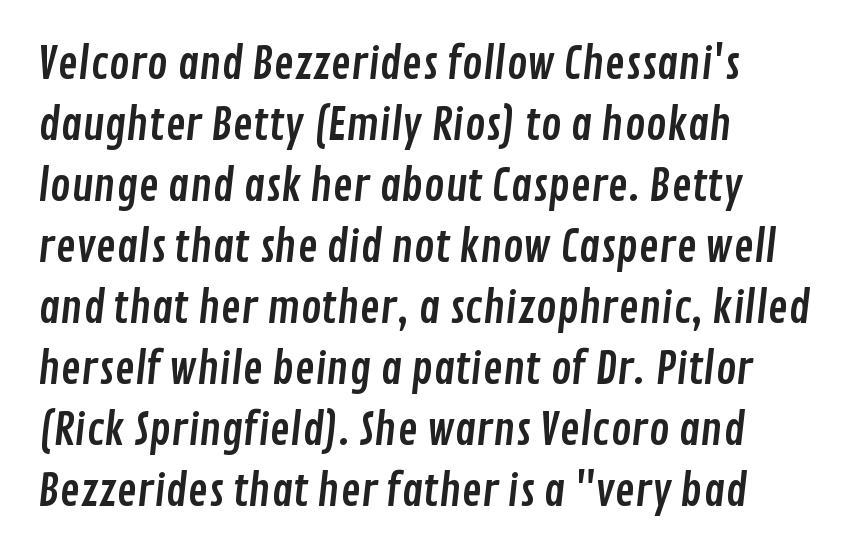
The image shows 43 px condensed sans-serif type; set left-aligned, normal line spacing (1.42x), normal letter spacing, not underlined; low stroke contrast and a medium x-height.
